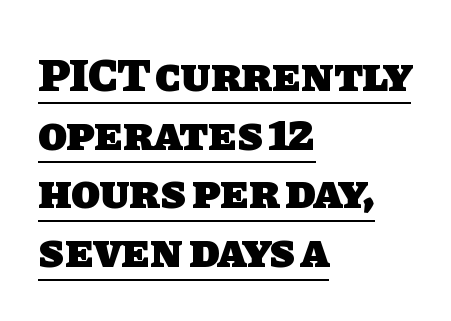
Q: Is the text bold? A: Yes.
Q: Is the typeface a serif or a sans-serif typeface? A: Sans-serif.
Q: Is the text underlined? A: Yes.
Q: How is the paragraph aligned? A: Left-aligned.
Q: Is the spacing between letters normal or unusually wide? A: Normal.
Q: Is the spacing between lines tight, normal or loose? A: Normal.
Q: Width (condensed, normal, or wide)? A: Normal.
Q: Stroke contrast? A: Low.
Q: x-height? A: Large.
Q: Monospaced? A: No.
